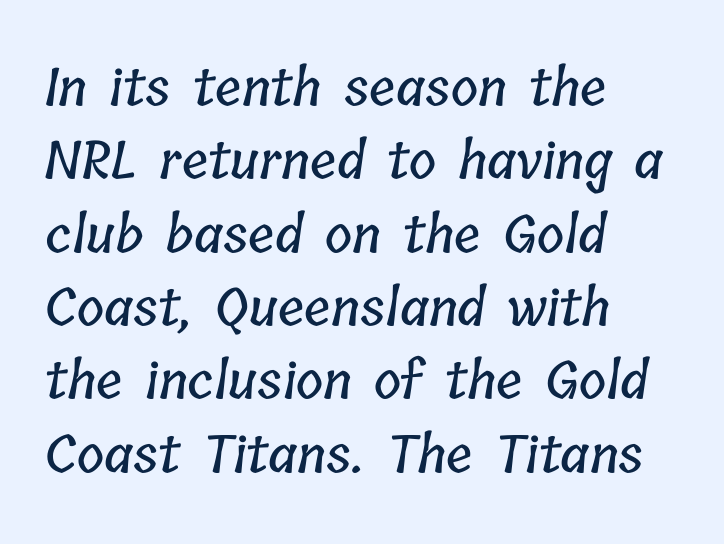
Q: Is the text underlined? A: No.
Q: How is the paragraph aligned? A: Left-aligned.
Q: Is the spacing between letters normal or unusually wide? A: Normal.
Q: Is the spacing between lines tight, normal or loose? A: Normal.
Q: Width (condensed, normal, or wide)? A: Condensed.
Q: Stroke contrast? A: Low.
Q: x-height? A: Medium.
Q: Monospaced? A: No.
